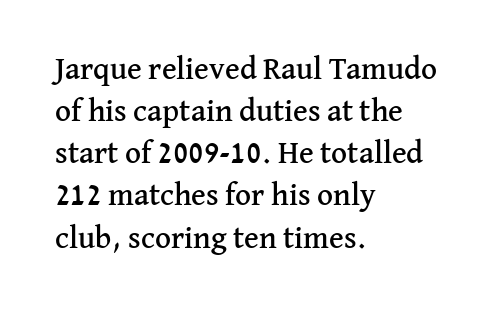
The image shows 31 px serif type, upright; set left-aligned, normal line spacing (1.36x), normal letter spacing, not underlined; medium stroke contrast and a medium x-height.
